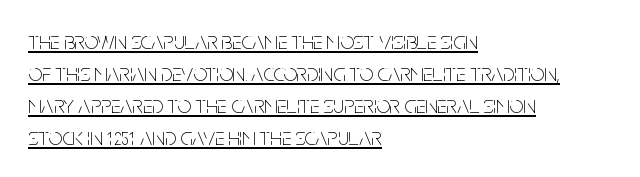
The image shows 24 px text type, upright; set left-aligned, normal line spacing (1.33x), normal letter spacing, underlined.
